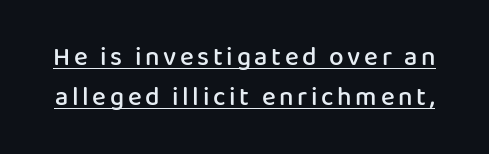
Q: Is the text bold? A: Semi-bold.
Q: Is the text italic (slanted)? A: No, it is upright.
Q: Is the text underlined? A: Yes.
Q: Is the spacing between lines tight, normal or loose? A: Normal.
